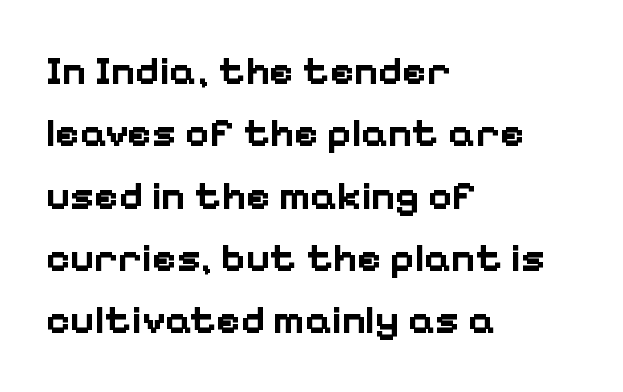
{"serif": "no", "italic": "no", "bold": "yes", "weight": "bold", "width": "normal", "stroke_contrast": "low", "x_height": "medium", "monospaced": "no", "underline": "no", "align": "left", "line_spacing": "normal", "line_spacing_ratio": 1.52, "letter_spacing": "normal", "letter_spacing_em": 0.0, "glyph_px": 41}
